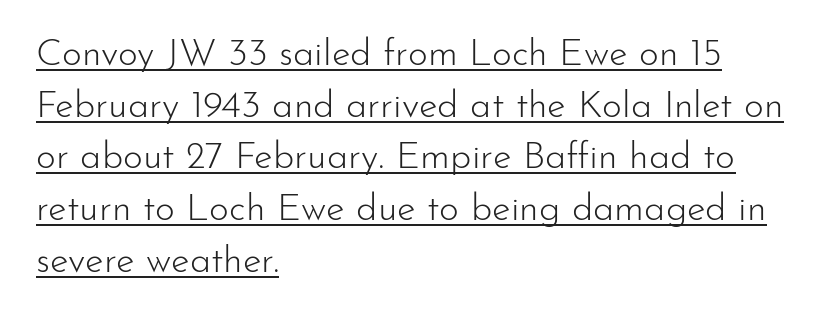
One-word summary of the alignment: left. The passage shown is underscored from start to finish. A typesetter would call this leading conventional body-copy spacing. The letters advance in unequal steps, a hallmark of proportional type.
